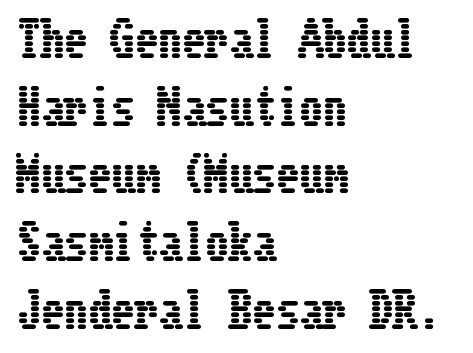
The image shows 47 px condensed type, upright; set left-aligned, normal line spacing (1.44x), normal letter spacing, not underlined; low stroke contrast and a medium x-height.
